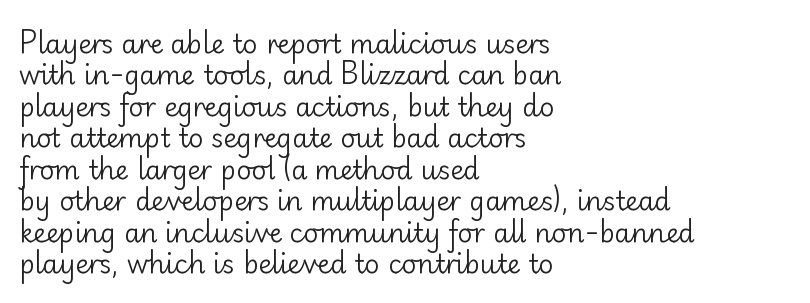
Q: Is the text bold? A: No.
Q: Is the text italic (slanted)? A: No, it is upright.
Q: Is the text underlined? A: No.
Q: How is the paragraph aligned? A: Left-aligned.
Q: Is the spacing between letters normal or unusually wide? A: Normal.
